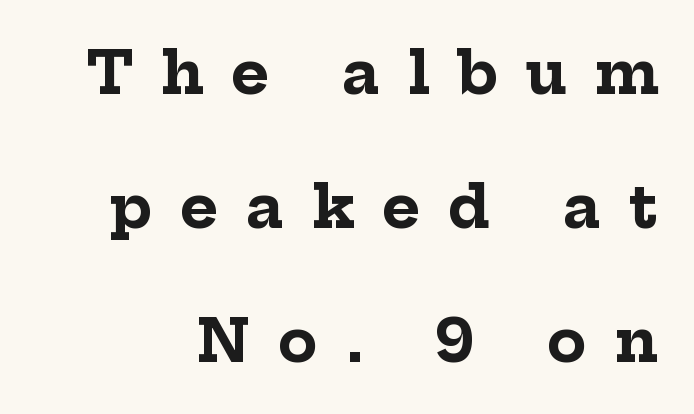
Q: Is the text bold? A: Yes.
Q: Is the text italic (slanted)? A: No, it is upright.
Q: Is the typeface a serif or a sans-serif typeface? A: Serif.
Q: Is the text underlined? A: No.
Q: Is the spacing between letters normal or unusually wide? A: Unusually wide.
Q: Is the spacing between lines tight, normal or loose? A: Loose.
Q: Width (condensed, normal, or wide)? A: Normal.
Q: Stroke contrast? A: Low.
Q: x-height? A: Medium.
Q: Monospaced? A: No.
